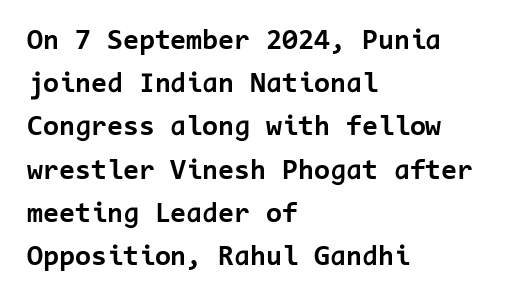
Q: Is the text bold? A: Yes.
Q: Is the text italic (slanted)? A: No, it is upright.
Q: Is the typeface a serif or a sans-serif typeface? A: Sans-serif.
Q: Is the text underlined? A: No.
Q: How is the paragraph aligned? A: Left-aligned.
Q: Is the spacing between letters normal or unusually wide? A: Normal.
Q: Is the spacing between lines tight, normal or loose? A: Normal.
Q: Width (condensed, normal, or wide)? A: Normal.
Q: Stroke contrast? A: Low.
Q: x-height? A: Medium.
Q: Monospaced? A: Yes.
